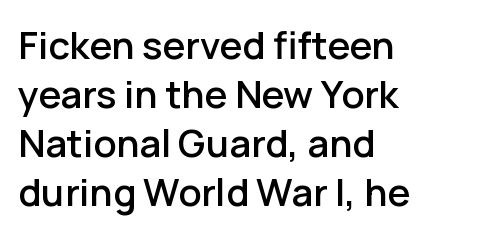
{"serif": "no", "italic": "no", "width": "normal", "stroke_contrast": "low", "x_height": "medium", "monospaced": "no", "underline": "no", "align": "left", "line_spacing": "normal", "line_spacing_ratio": 1.29, "letter_spacing": "normal", "letter_spacing_em": 0.0, "glyph_px": 38}
